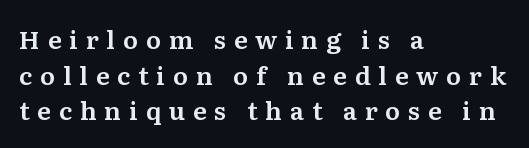
{"italic": "no", "underline": "no", "align": "left", "line_spacing": "normal", "line_spacing_ratio": 1.43, "letter_spacing": "wide", "letter_spacing_em": 0.31, "glyph_px": 25}
